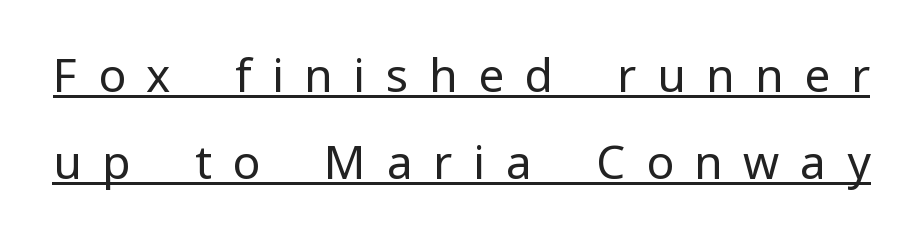
Observe the absence of serifs on each vertical stroke in this sample. The horizontal fit of the characters is loose and conspicuously gappy. Posture: vertical. The letterforms sit at book weight or below. Varying glyph widths throughout — classic text-font behaviour. The string is rendered with underlining switched on.
